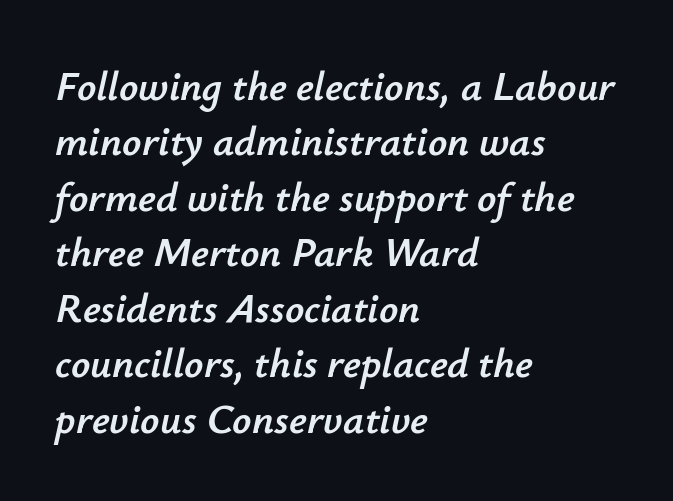
Caption: standard tracking, unaltered. Yep, that's italic — everything's leaning. The foot of each line stays bare and open. Proportional: the letters do not fall into vertical columns.
